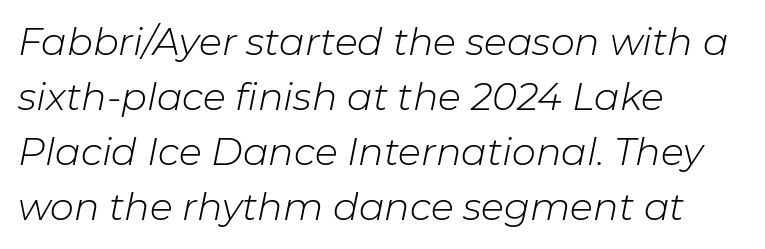
{"italic": "yes", "lean": "right", "slant_degrees": 11, "bold": "no", "weight": "light", "width": "normal", "stroke_contrast": "low", "x_height": "medium", "monospaced": "no", "underline": "no", "align": "left", "line_spacing": "normal", "line_spacing_ratio": 1.45, "letter_spacing": "normal", "letter_spacing_em": 0.0, "glyph_px": 38}
